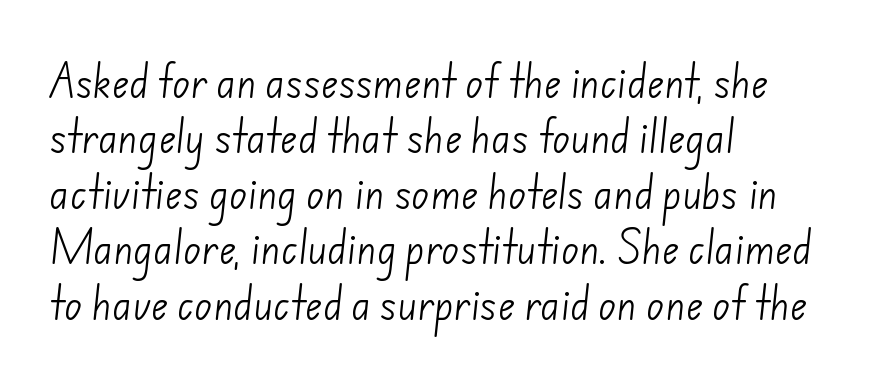
Q: Is the text bold? A: No.
Q: Is the typeface a serif or a sans-serif typeface? A: Sans-serif.
Q: Is the text underlined? A: No.
Q: How is the paragraph aligned? A: Left-aligned.
Q: Is the spacing between letters normal or unusually wide? A: Normal.
Q: Is the spacing between lines tight, normal or loose? A: Normal.
Q: Width (condensed, normal, or wide)? A: Normal.
Q: Stroke contrast? A: Low.
Q: x-height? A: Small.
Q: Monospaced? A: No.
